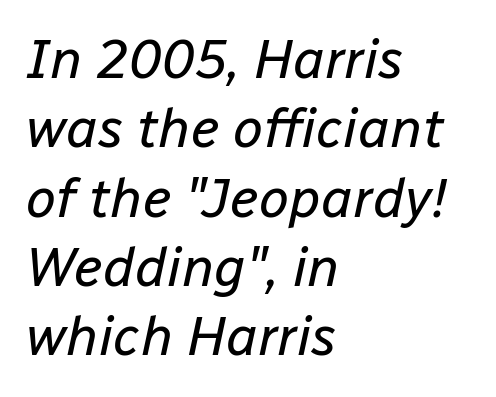
Stroke mass is kept to a normal reading level or below. One glance says typical: line gaps are just what's usual. Tracking here is standard; glyphs follow each other at the usual distance. Looks like regular typesetting: each glyph gets only the width it needs. The paragraph has a hard left edge and a soft right edge. The font's italic variant was chosen for this text.
